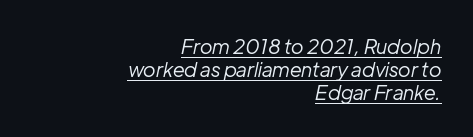
The image shows 20 px text type, italic (leaning right); set right-aligned, tight line spacing (1.14x), normal letter spacing, underlined.
